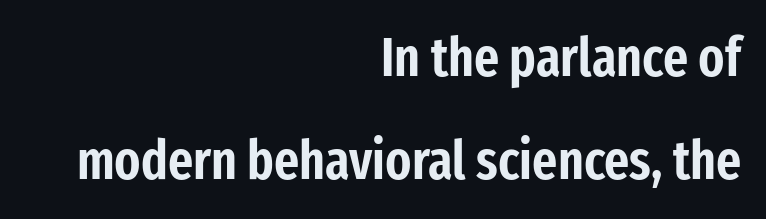
Q: Is the text italic (slanted)? A: No, it is upright.
Q: Is the typeface a serif or a sans-serif typeface? A: Sans-serif.
Q: Is the text underlined? A: No.
Q: How is the paragraph aligned? A: Right-aligned.
Q: Is the spacing between letters normal or unusually wide? A: Normal.
Q: Is the spacing between lines tight, normal or loose? A: Loose.
Q: Width (condensed, normal, or wide)? A: Condensed.
Q: Stroke contrast? A: Low.
Q: x-height? A: Medium.
Q: Monospaced? A: No.
